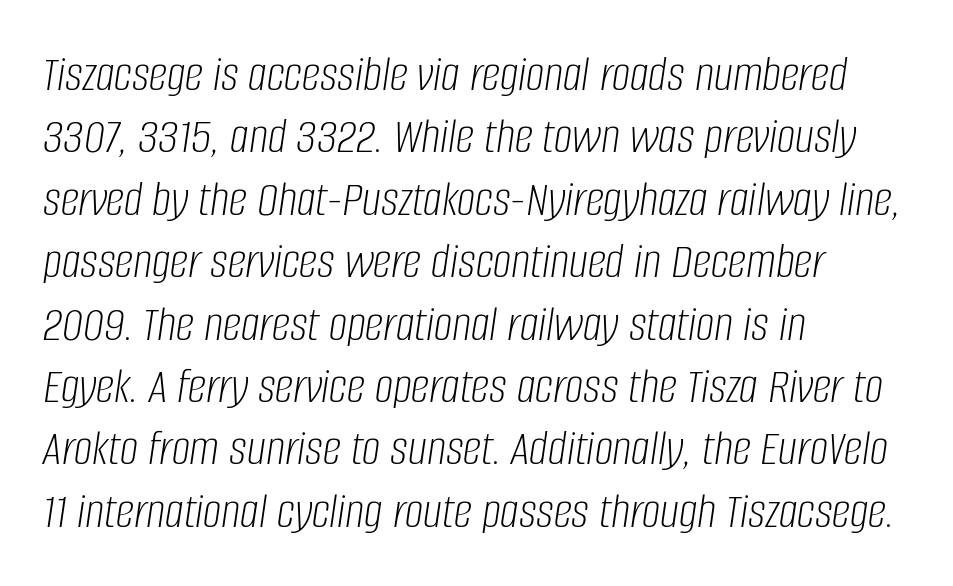
Q: Is the text bold? A: No.
Q: Is the text italic (slanted)? A: Yes, it leans right by about 8 degrees.
Q: Is the text underlined? A: No.
Q: How is the paragraph aligned? A: Left-aligned.
Q: Is the spacing between letters normal or unusually wide? A: Normal.
Q: Width (condensed, normal, or wide)? A: Condensed.
Q: Stroke contrast? A: Low.
Q: x-height? A: Large.
Q: Monospaced? A: No.
